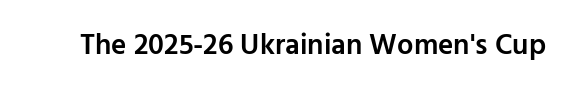
The image shows 29 px semibold sans-serif type, upright; set normal letter spacing, not underlined; low stroke contrast and a medium x-height.
